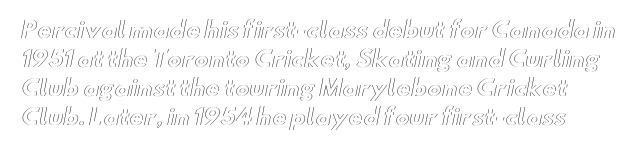
{"underline": "no", "line_spacing": "normal", "line_spacing_ratio": 1.32, "letter_spacing": "normal", "letter_spacing_em": 0.0, "glyph_px": 22}
